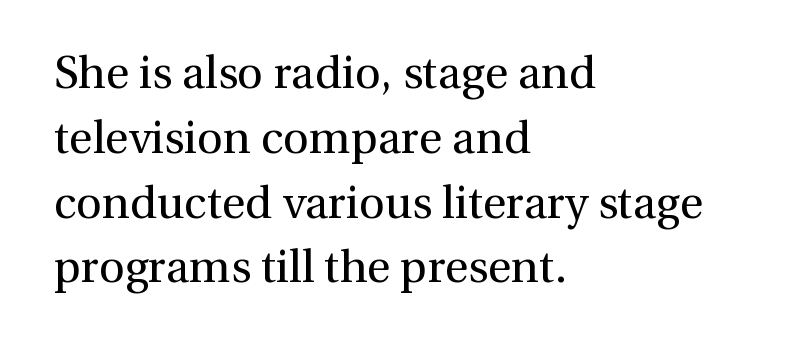
The image shows 45 px regular-weight serif type, upright; set left-aligned, normal line spacing (1.44x), normal letter spacing, not underlined; a medium x-height.
